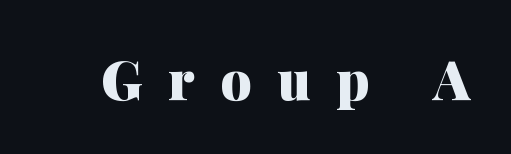
{"serif": "yes", "italic": "no", "bold": "yes", "weight": "heavy", "width": "normal", "stroke_contrast": "medium", "x_height": "medium", "monospaced": "no", "underline": "no", "letter_spacing": "wide", "letter_spacing_em": 0.46, "glyph_px": 55}
